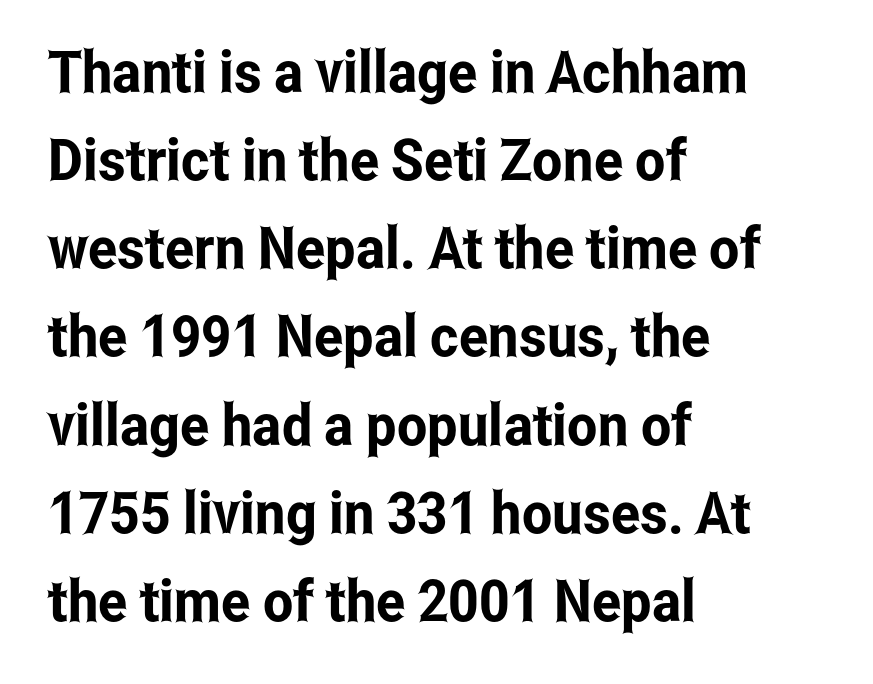
The rendering anchors every line to the left-hand side. Varying glyph widths throughout — classic text-font behaviour. In terms of letterspacing, this is plain default setting. Serif or sans? Sans — the stroke terminals are bare. Plain, unruled lines of type. Posture: upright roman.
